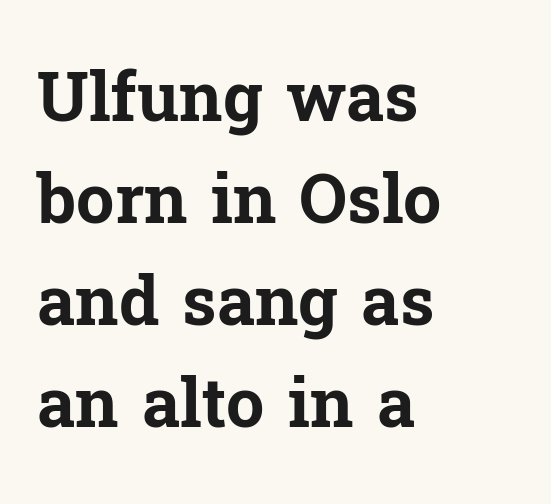
{"serif": "yes", "italic": "no", "bold": "yes", "weight": "bold", "width": "normal", "stroke_contrast": "low", "x_height": "medium", "monospaced": "no", "underline": "no", "align": "left", "line_spacing": "normal", "line_spacing_ratio": 1.5, "letter_spacing": "normal", "letter_spacing_em": 0.0, "glyph_px": 68}
